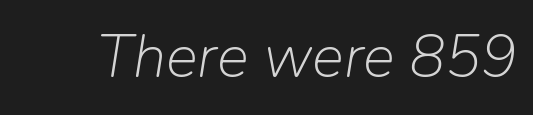
The image shows 60 px light type, italic (leaning right); set normal letter spacing, not underlined; low stroke contrast and a medium x-height.
